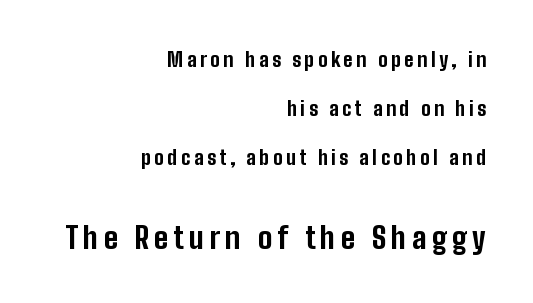
Q: Is the text bold? A: Yes.
Q: Is the text italic (slanted)? A: No, it is upright.
Q: Is the typeface a serif or a sans-serif typeface? A: Sans-serif.
Q: Is the text underlined? A: No.
Q: How is the paragraph aligned? A: Right-aligned.
Q: Is the spacing between lines tight, normal or loose? A: Loose.
Q: Which block of text is set in a larger size, the first (top) or the second (bottom)? A: The second (bottom) one.
Q: Width (condensed, normal, or wide)? A: Condensed.
Q: Stroke contrast? A: Low.
Q: x-height? A: Medium.
Q: Monospaced? A: No.
